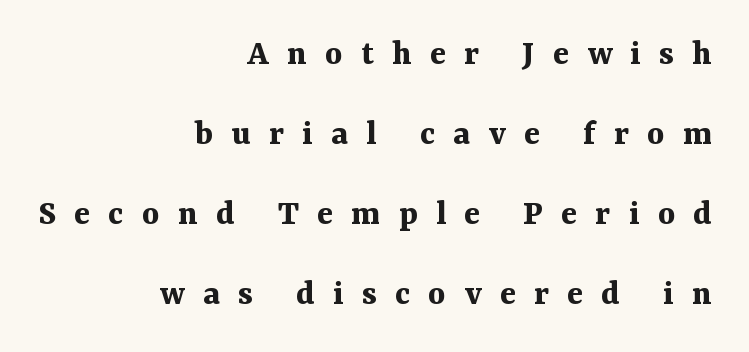
The image shows 37 px bold serif type, upright; set right-aligned, loose line spacing (2.16x), unusually wide letter spacing (+0.49 em), not underlined; medium stroke contrast and a medium x-height.
